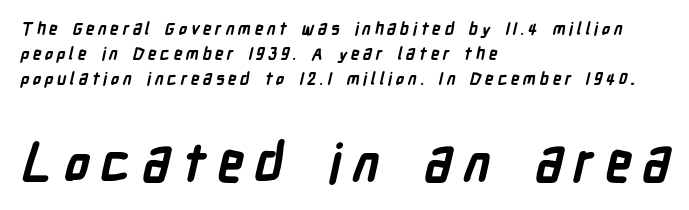
The image shows 52 px bold, condensed sans-serif type; set left-aligned, normal line spacing (1.47x), unusually wide letter spacing (+0.21 em), not underlined; the second (bottom) block is 3.06x larger; low stroke contrast and a medium x-height.
